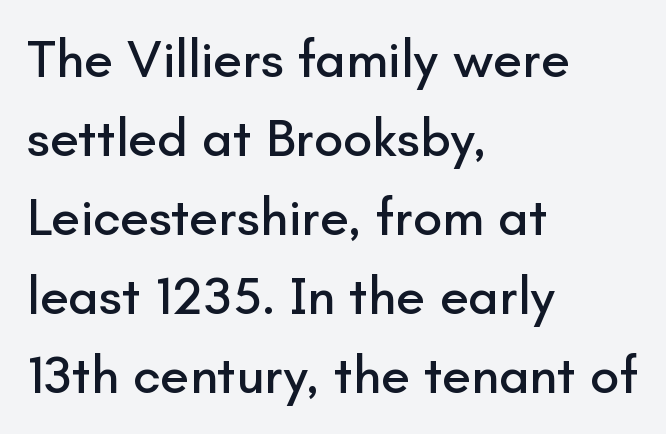
{"serif": "no", "italic": "no", "width": "normal", "stroke_contrast": "low", "x_height": "small", "monospaced": "no", "underline": "no", "align": "left", "line_spacing": "normal", "line_spacing_ratio": 1.49, "letter_spacing": "normal", "letter_spacing_em": 0.0, "glyph_px": 53}
